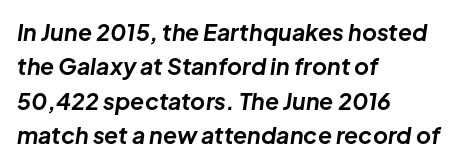
The image shows 23 px bold type, italic (leaning right); set left-aligned, normal line spacing (1.5x), normal letter spacing, not underlined.
